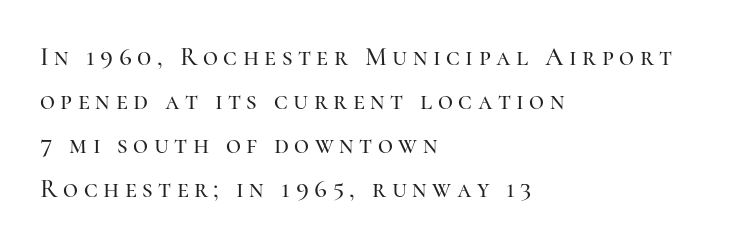
{"italic": "no", "underline": "no", "align": "left", "line_spacing": "normal", "line_spacing_ratio": 1.69, "letter_spacing": "wide", "letter_spacing_em": 0.21, "glyph_px": 26}
